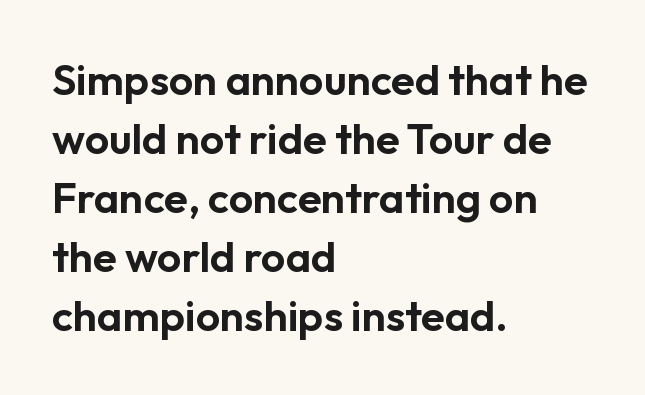
Only glyphs here, with clear space below each row. The letters carry no serifs — their stems end cleanly without finishing strokes. Each new line begins a customary step beneath the previous one. The axis of the letterforms is exactly vertical. This sample has the flowing, uneven cadence of proportional lettering.
